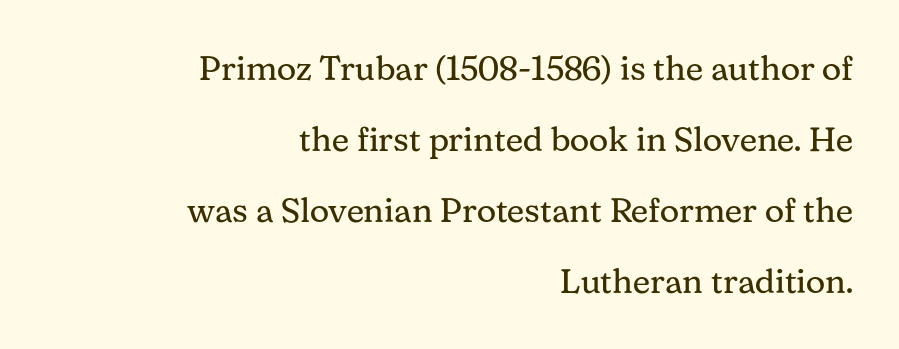
The image shows 34 px regular-weight serif type, upright; set right-aligned, loose line spacing (2.09x), normal letter spacing, not underlined; medium stroke contrast and a medium x-height.
